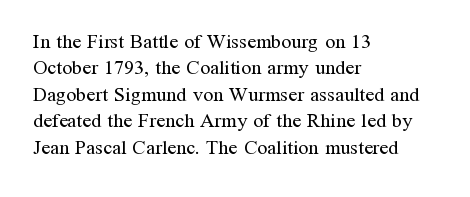
{"italic": "no", "bold": "no", "underline": "no", "align": "left", "line_spacing": "normal", "line_spacing_ratio": 1.32, "letter_spacing": "normal", "letter_spacing_em": 0.0, "glyph_px": 20}
